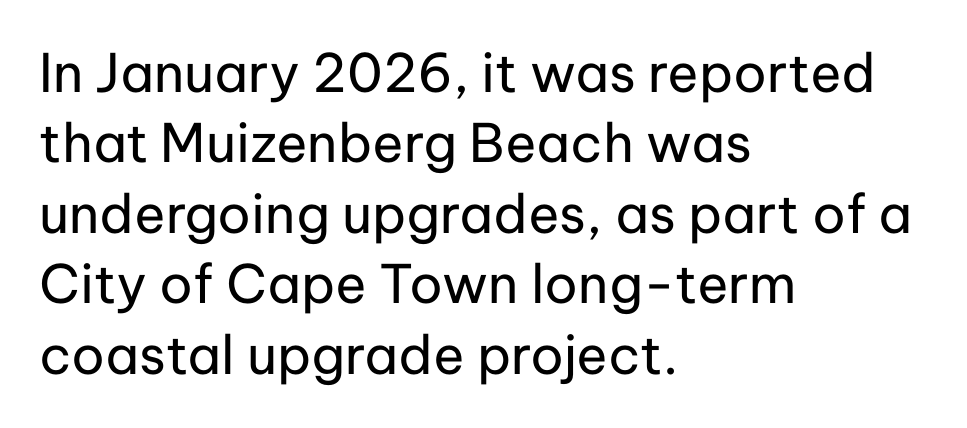
Reading down the block, your eye returns to a fixed left position each line. The lettering stays uniformly vertical, giving the passage a roman look. Font category for this specimen: sans-serif. Evenly set lines give the paragraph a standard silhouette. The specimen omits any rule beneath the text block's lines.
